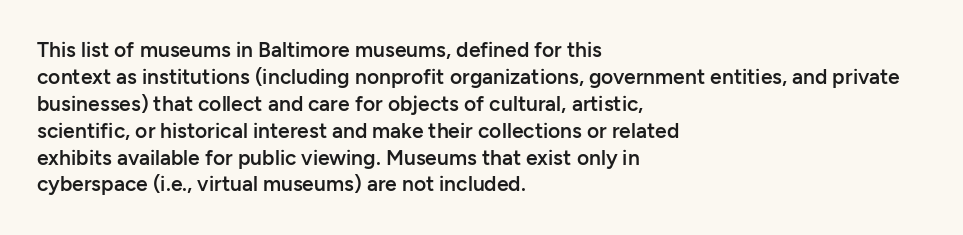
The image shows 21 px text type, upright; set left-aligned, normal line spacing (1.28x), normal letter spacing, not underlined.
